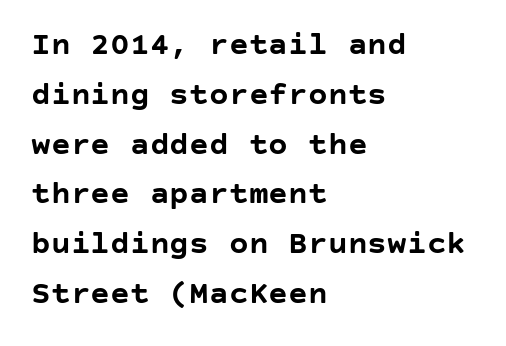
Q: Is the text bold? A: Yes.
Q: Is the text italic (slanted)? A: No, it is upright.
Q: Is the typeface a serif or a sans-serif typeface? A: Sans-serif.
Q: Is the text underlined? A: No.
Q: How is the paragraph aligned? A: Left-aligned.
Q: Is the spacing between letters normal or unusually wide? A: Normal.
Q: Is the spacing between lines tight, normal or loose? A: Normal.
Q: Width (condensed, normal, or wide)? A: Normal.
Q: Stroke contrast? A: Low.
Q: x-height? A: Large.
